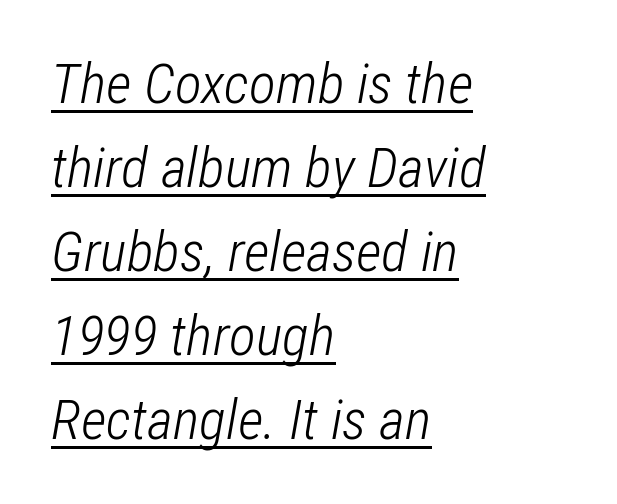
The image shows 56 px light, condensed type, italic (leaning right); set left-aligned, normal line spacing (1.5x), normal letter spacing, underlined; low stroke contrast and a medium x-height.
